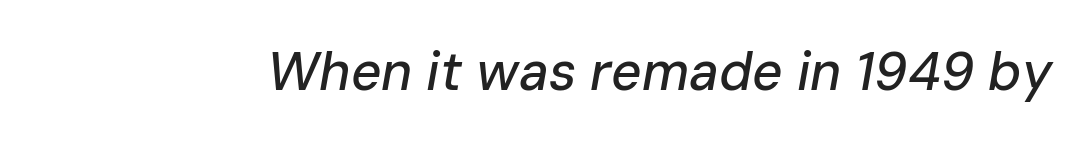
{"italic": "yes", "lean": "right", "slant_degrees": 10, "width": "normal", "stroke_contrast": "low", "x_height": "medium", "monospaced": "no", "underline": "no", "letter_spacing": "normal", "letter_spacing_em": 0.0, "glyph_px": 53}
